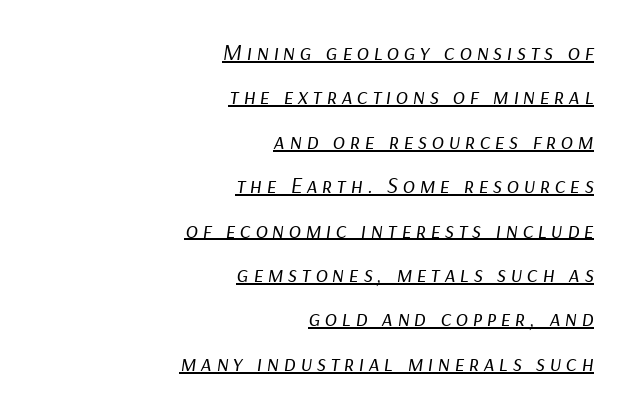
{"italic": "yes", "lean": "right", "slant_degrees": 9, "bold": "no", "underline": "yes", "align": "right", "line_spacing": "loose", "line_spacing_ratio": 1.93, "glyph_px": 23}
